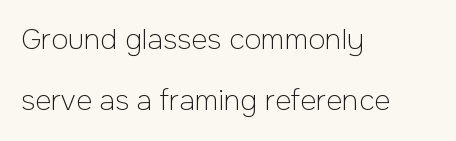
The image shows 28 px light sans-serif type, upright; set left-aligned, loose line spacing (2.18x), normal letter spacing, not underlined; low stroke contrast and a medium x-height.
